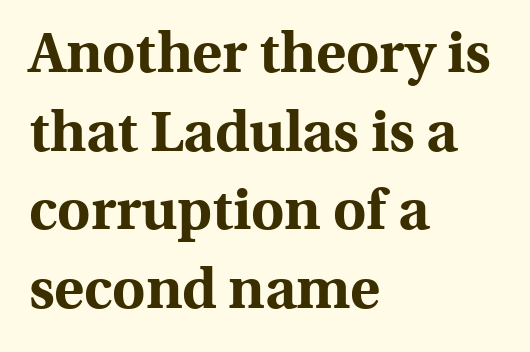
The lettering stays uniformly vertical, giving the passage a roman look. Classification — serif. The typesetter chose a ragged-right arrangement here. Summary of weight: heavy, a full bold. These lines are rendered in a variable-pitch font.
